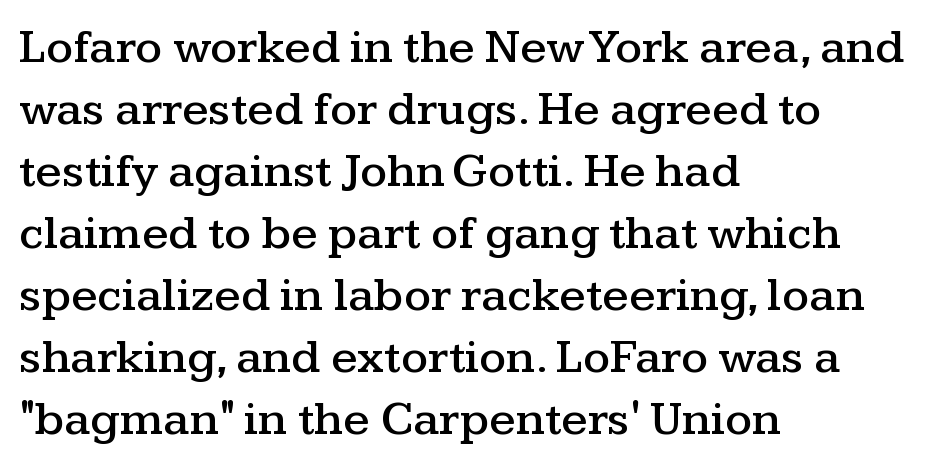
Q: Is the text italic (slanted)? A: No, it is upright.
Q: Is the typeface a serif or a sans-serif typeface? A: Serif.
Q: Is the text underlined? A: No.
Q: How is the paragraph aligned? A: Left-aligned.
Q: Is the spacing between letters normal or unusually wide? A: Normal.
Q: Is the spacing between lines tight, normal or loose? A: Normal.
Q: Width (condensed, normal, or wide)? A: Wide.
Q: Stroke contrast? A: Medium.
Q: x-height? A: Medium.
Q: Monospaced? A: No.
